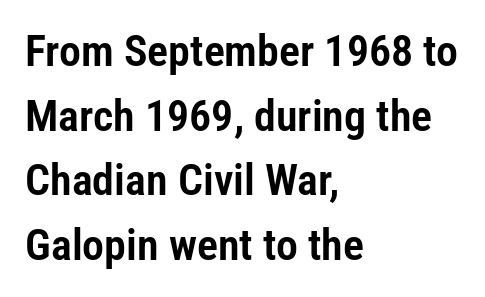
The image shows 44 px condensed sans-serif type, upright; set left-aligned, normal line spacing (1.47x), normal letter spacing, not underlined; low stroke contrast and a medium x-height.
